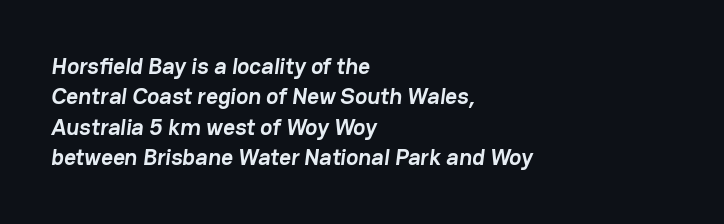
{"bold": "yes", "underline": "no", "align": "left", "line_spacing": "normal", "line_spacing_ratio": 1.32, "letter_spacing": "normal", "letter_spacing_em": 0.0, "glyph_px": 23}
